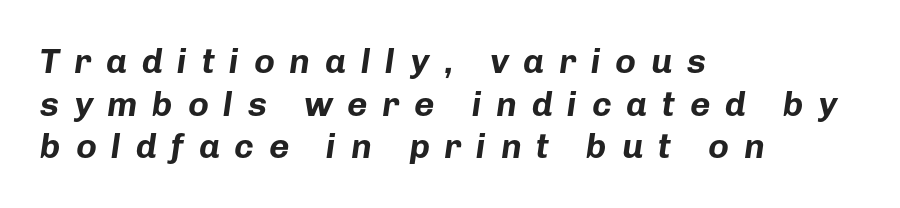
{"italic": "yes", "lean": "right", "slant_degrees": 8, "bold": "yes", "weight": "bold", "width": "normal", "stroke_contrast": "low", "x_height": "medium", "monospaced": "no", "underline": "no", "align": "left", "line_spacing_ratio": 1.22, "letter_spacing": "wide", "letter_spacing_em": 0.42, "glyph_px": 35}
